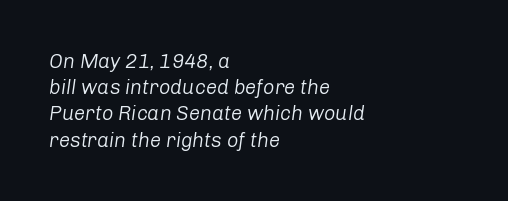
{"italic": "yes", "lean": "right", "slant_degrees": 8, "bold": "no", "underline": "no", "align": "left", "line_spacing": "normal", "line_spacing_ratio": 1.31, "letter_spacing": "normal", "letter_spacing_em": 0.0, "glyph_px": 20}
